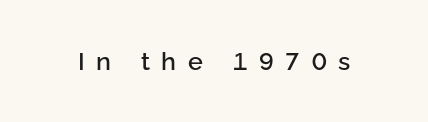
{"italic": "no", "underline": "no", "letter_spacing": "wide", "letter_spacing_em": 0.47, "glyph_px": 25}
